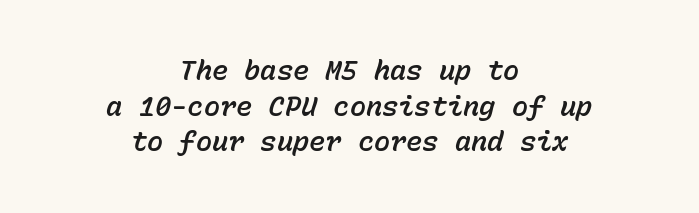
The image shows 27 px text type, italic (leaning right); set centered, normal line spacing (1.32x), normal letter spacing, not underlined.
